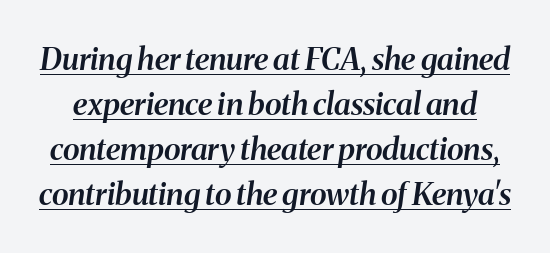
Q: Is the text bold? A: Semi-bold.
Q: Is the text italic (slanted)? A: Yes, it leans right by about 8 degrees.
Q: Is the typeface a serif or a sans-serif typeface? A: Serif.
Q: Is the text underlined? A: Yes.
Q: Is the spacing between letters normal or unusually wide? A: Normal.
Q: Is the spacing between lines tight, normal or loose? A: Normal.
Q: Width (condensed, normal, or wide)? A: Normal.
Q: Stroke contrast? A: Medium.
Q: x-height? A: Medium.
Q: Monospaced? A: No.
